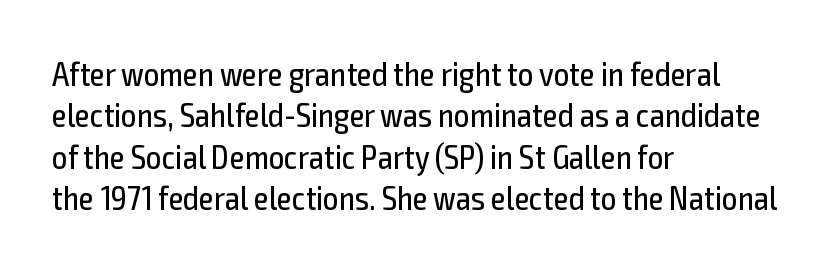
{"serif": "no", "italic": "no", "bold": "no", "weight": "regular", "width": "condensed", "x_height": "medium", "monospaced": "no", "underline": "no", "align": "left", "line_spacing_ratio": 1.22, "letter_spacing": "normal", "letter_spacing_em": 0.0, "glyph_px": 34}
